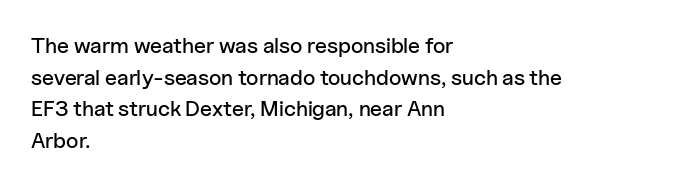
Ordinary non-slanted type is in use. Letter spacing: default. This sample is left-justified, so line endings fall wherever the words run out. Underline: absent. Successive baselines arrive at the customary interval.
